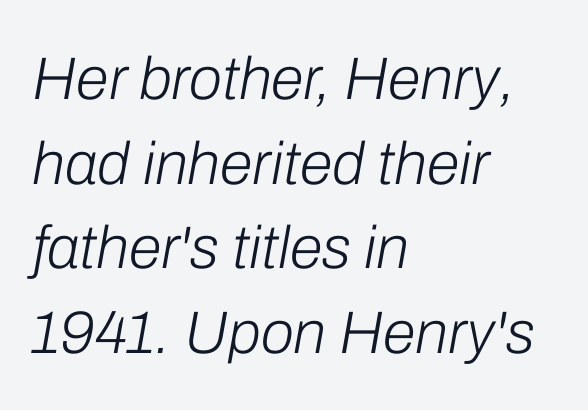
What stands out about the letter spacing? Nothing — it is the standard amount. The passage shown leans; its letterforms are oblique. If you drew a ruler down the left edge, every line would touch it. Stems here are at most as thick as an everyday book face. Looks like regular typesetting: each glyph gets only the width it needs.
